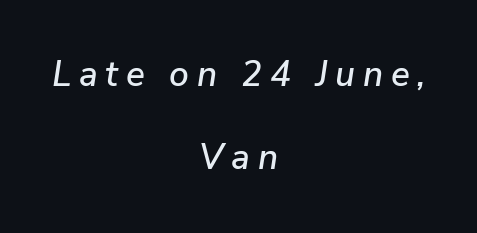
Q: Is the text italic (slanted)? A: Yes, it leans right by about 9 degrees.
Q: Is the text underlined? A: No.
Q: How is the paragraph aligned? A: Centered.
Q: Is the spacing between letters normal or unusually wide? A: Unusually wide.
Q: Is the spacing between lines tight, normal or loose? A: Loose.
Q: Width (condensed, normal, or wide)? A: Normal.
Q: Stroke contrast? A: Low.
Q: x-height? A: Medium.
Q: Monospaced? A: No.
